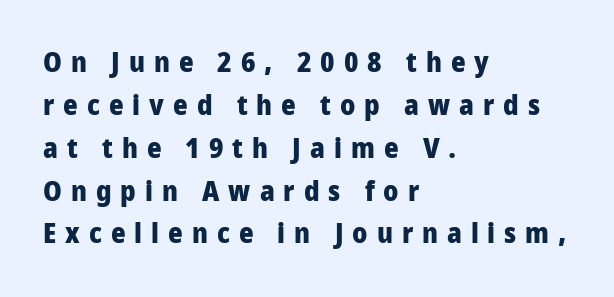
Q: Is the text bold? A: Yes.
Q: Is the text italic (slanted)? A: No, it is upright.
Q: Is the typeface a serif or a sans-serif typeface? A: Sans-serif.
Q: Is the text underlined? A: No.
Q: How is the paragraph aligned? A: Left-aligned.
Q: Is the spacing between letters normal or unusually wide? A: Unusually wide.
Q: Is the spacing between lines tight, normal or loose? A: Normal.
Q: Width (condensed, normal, or wide)? A: Condensed.
Q: Stroke contrast? A: Low.
Q: x-height? A: Large.
Q: Monospaced? A: No.
